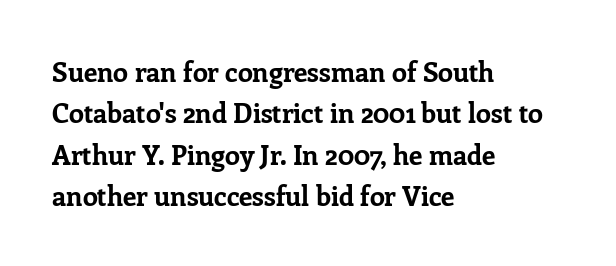
Q: Is the text bold? A: Yes.
Q: Is the text italic (slanted)? A: No, it is upright.
Q: Is the text underlined? A: No.
Q: How is the paragraph aligned? A: Left-aligned.
Q: Is the spacing between letters normal or unusually wide? A: Normal.
Q: Is the spacing between lines tight, normal or loose? A: Normal.
